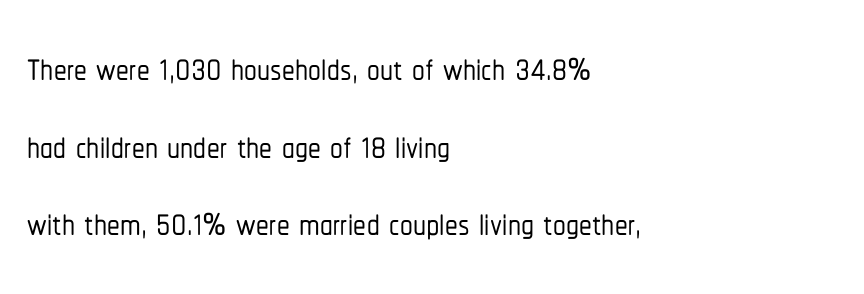
Line starts are locked; line ends wander. Glance below the letters and you will spot only blank space. This is the regular roman posture of the typeface. I'd call this a sans setting — the letters go barefoot. The block of text has a typical density, with ordinary space between rows.
